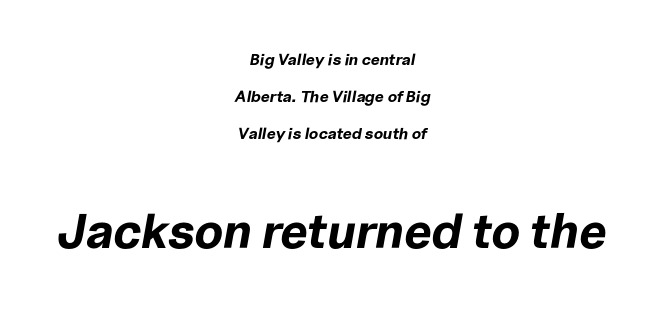
{"italic": "yes", "lean": "right", "slant_degrees": 10, "bold": "yes", "weight": "bold", "width": "normal", "stroke_contrast": "low", "x_height": "medium", "monospaced": "no", "underline": "no", "align": "center", "line_spacing": "loose", "line_spacing_ratio": 2.32, "letter_spacing": "normal", "letter_spacing_em": 0.0, "larger_block": "second", "size_ratio": 3.06, "glyph_px": 49}
